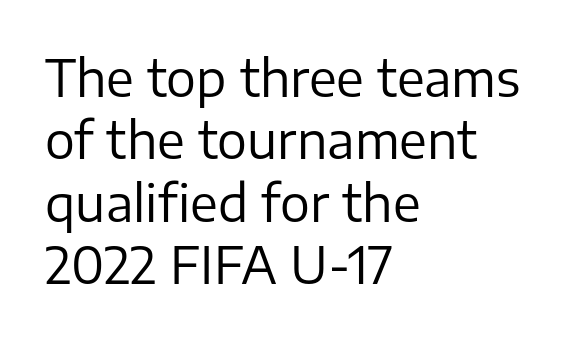
The image shows 50 px regular-weight sans-serif type, upright; set left-aligned, normal line spacing (1.25x), normal letter spacing, not underlined; low stroke contrast and a medium x-height.
